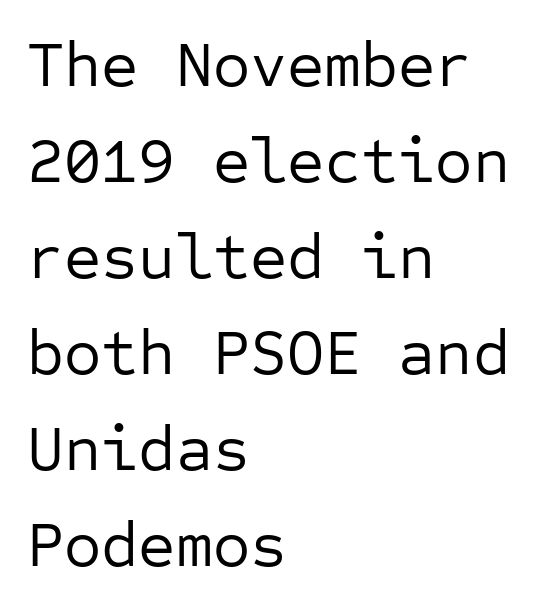
The image shows 64 px regular-weight sans-serif type, upright, monospaced; set left-aligned, normal line spacing (1.5x), normal letter spacing, not underlined; low stroke contrast and a medium x-height.
